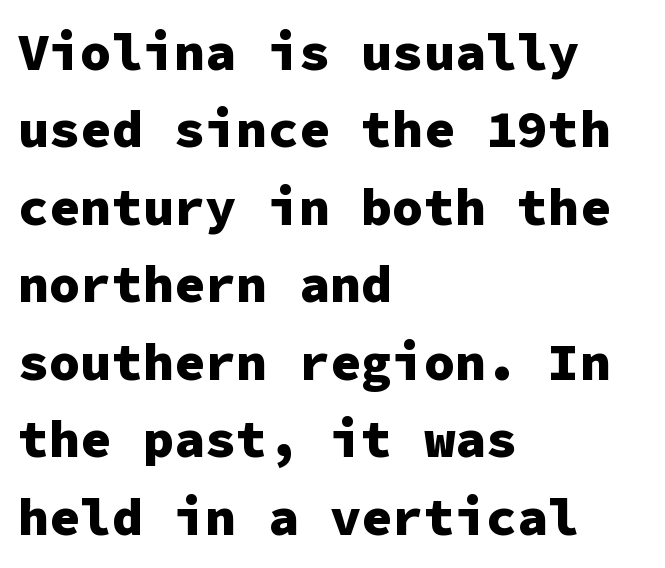
Q: Is the text bold? A: Yes.
Q: Is the text italic (slanted)? A: No, it is upright.
Q: Is the typeface a serif or a sans-serif typeface? A: Sans-serif.
Q: Is the text underlined? A: No.
Q: How is the paragraph aligned? A: Left-aligned.
Q: Is the spacing between letters normal or unusually wide? A: Normal.
Q: Is the spacing between lines tight, normal or loose? A: Normal.
Q: Width (condensed, normal, or wide)? A: Normal.
Q: Stroke contrast? A: Low.
Q: x-height? A: Medium.
Q: Monospaced? A: Yes.
